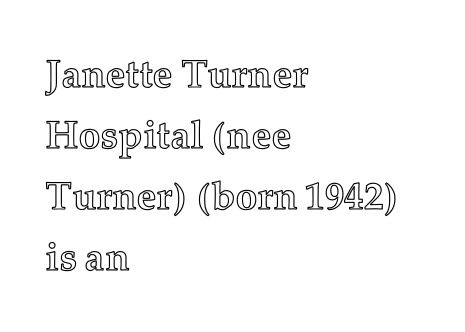
Q: Is the text italic (slanted)? A: No, it is upright.
Q: Is the text underlined? A: No.
Q: How is the paragraph aligned? A: Left-aligned.
Q: Is the spacing between letters normal or unusually wide? A: Normal.
Q: Is the spacing between lines tight, normal or loose? A: Normal.
Q: Width (condensed, normal, or wide)? A: Normal.
Q: x-height? A: Medium.
Q: Monospaced? A: No.
